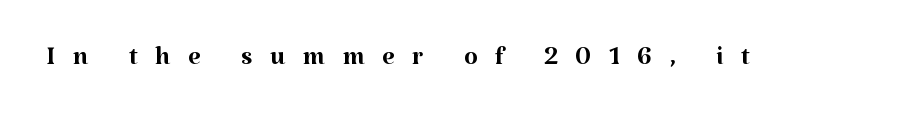
The image shows 36 px regular-weight serif type, upright; set unusually wide letter spacing (+0.48 em), not underlined; medium stroke contrast and a medium x-height.
